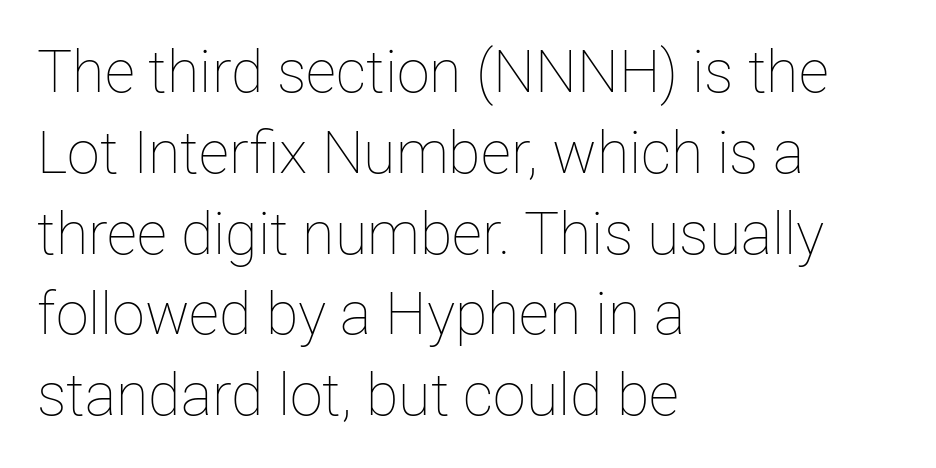
{"italic": "no", "bold": "no", "weight": "thin", "width": "normal", "stroke_contrast": "low", "x_height": "medium", "monospaced": "no", "underline": "no", "align": "left", "line_spacing": "normal", "line_spacing_ratio": 1.37, "letter_spacing": "normal", "letter_spacing_em": 0.0, "glyph_px": 59}
